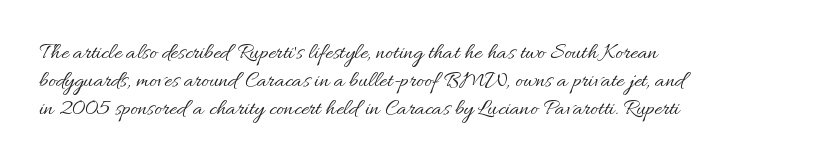
Q: Is the text bold? A: No.
Q: Is the text italic (slanted)? A: Yes.
Q: Is the text underlined? A: No.
Q: How is the paragraph aligned? A: Left-aligned.
Q: Is the spacing between letters normal or unusually wide? A: Normal.
